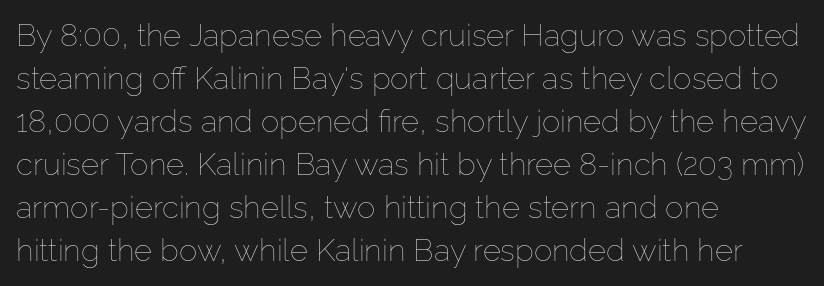
Q: Is the text bold? A: No.
Q: Is the text italic (slanted)? A: No, it is upright.
Q: Is the text underlined? A: No.
Q: How is the paragraph aligned? A: Left-aligned.
Q: Is the spacing between letters normal or unusually wide? A: Normal.
Q: Is the spacing between lines tight, normal or loose? A: Normal.
Q: Width (condensed, normal, or wide)? A: Normal.
Q: Stroke contrast? A: Low.
Q: x-height? A: Medium.
Q: Monospaced? A: No.
